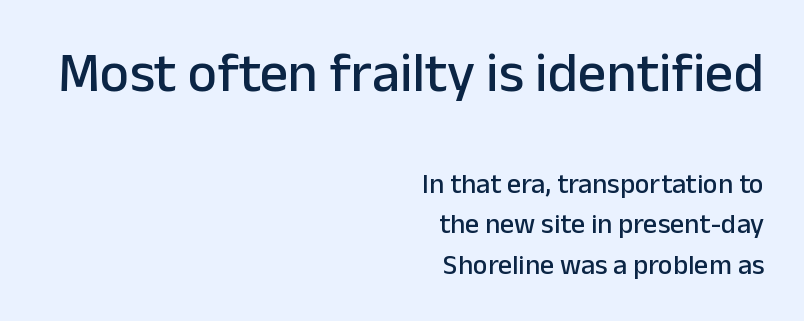
The image shows 56 px sans-serif type, upright; set right-aligned, normal line spacing (1.46x), normal letter spacing, not underlined; the first (top) block is 2.0x larger; low stroke contrast and a medium x-height.
